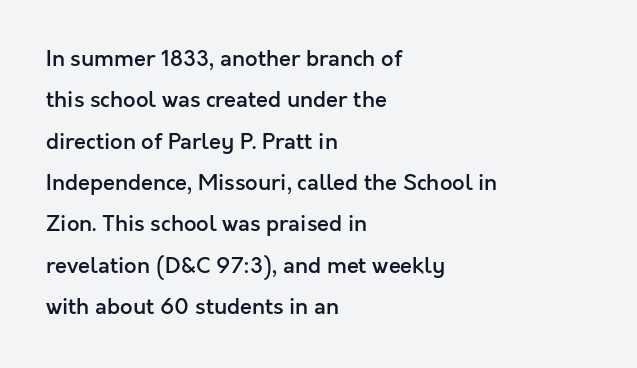
The image shows 22 px text type, upright; set left-aligned, line spacing 1.88x, normal letter spacing, not underlined.
